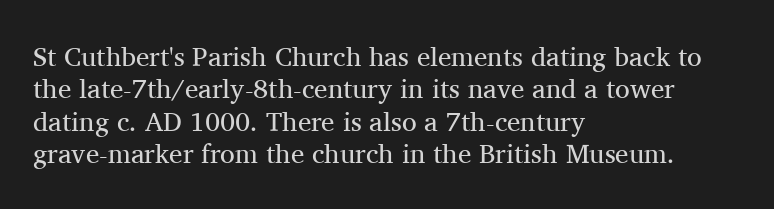
{"italic": "no", "bold": "no", "underline": "no", "align": "left", "line_spacing_ratio": 1.2, "letter_spacing": "normal", "letter_spacing_em": 0.0, "glyph_px": 27}
